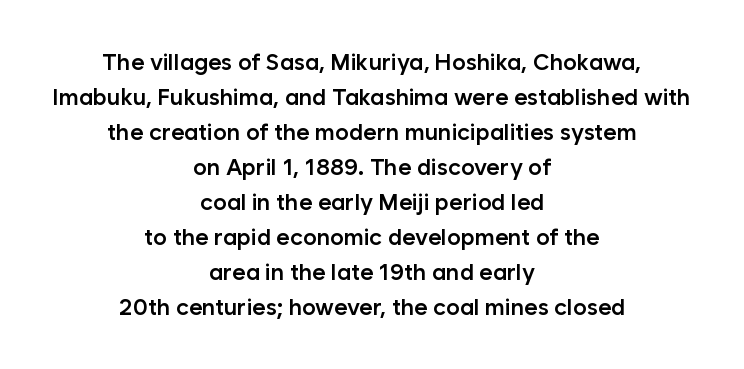
{"italic": "no", "bold": "semi", "underline": "no", "align": "center", "line_spacing": "normal", "line_spacing_ratio": 1.52, "letter_spacing": "normal", "letter_spacing_em": 0.0, "glyph_px": 23}
